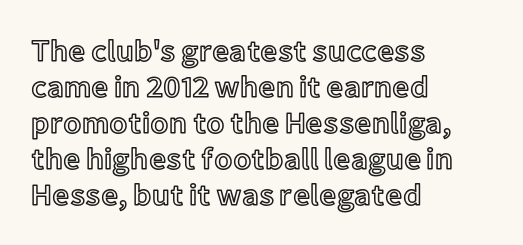
Q: Is the text italic (slanted)? A: No, it is upright.
Q: Is the text underlined? A: No.
Q: How is the paragraph aligned? A: Left-aligned.
Q: Is the spacing between letters normal or unusually wide? A: Normal.
Q: Width (condensed, normal, or wide)? A: Normal.
Q: x-height? A: Medium.
Q: Monospaced? A: No.
